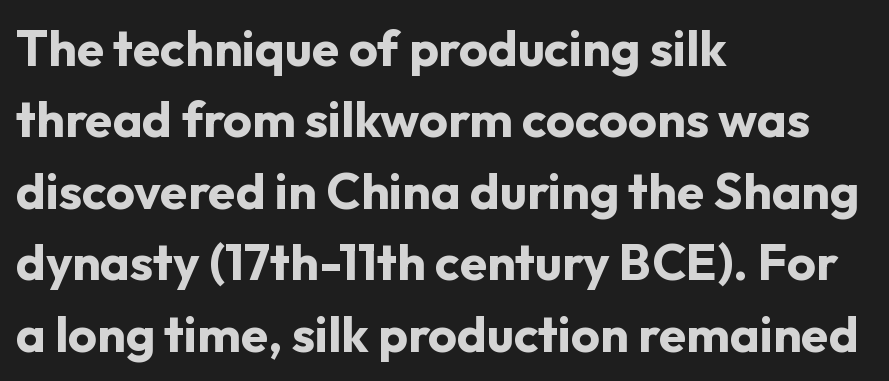
Q: Is the text bold? A: Yes.
Q: Is the text italic (slanted)? A: No, it is upright.
Q: Is the typeface a serif or a sans-serif typeface? A: Sans-serif.
Q: Is the text underlined? A: No.
Q: How is the paragraph aligned? A: Left-aligned.
Q: Is the spacing between letters normal or unusually wide? A: Normal.
Q: Is the spacing between lines tight, normal or loose? A: Normal.
Q: Width (condensed, normal, or wide)? A: Normal.
Q: Stroke contrast? A: Low.
Q: x-height? A: Medium.
Q: Monospaced? A: No.
